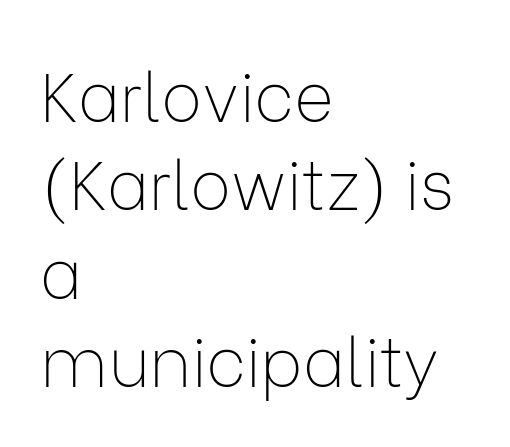
Q: Is the text bold? A: No.
Q: Is the text italic (slanted)? A: No, it is upright.
Q: Is the typeface a serif or a sans-serif typeface? A: Sans-serif.
Q: Is the text underlined? A: No.
Q: How is the paragraph aligned? A: Left-aligned.
Q: Is the spacing between letters normal or unusually wide? A: Normal.
Q: Is the spacing between lines tight, normal or loose? A: Normal.
Q: Width (condensed, normal, or wide)? A: Normal.
Q: Stroke contrast? A: Low.
Q: x-height? A: Medium.
Q: Monospaced? A: No.
